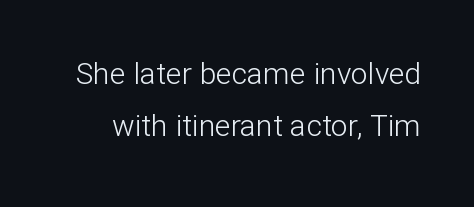
Q: Is the text bold? A: No.
Q: Is the text italic (slanted)? A: No, it is upright.
Q: Is the typeface a serif or a sans-serif typeface? A: Sans-serif.
Q: Is the text underlined? A: No.
Q: Is the spacing between letters normal or unusually wide? A: Normal.
Q: Width (condensed, normal, or wide)? A: Normal.
Q: Stroke contrast? A: Low.
Q: x-height? A: Medium.
Q: Monospaced? A: No.
